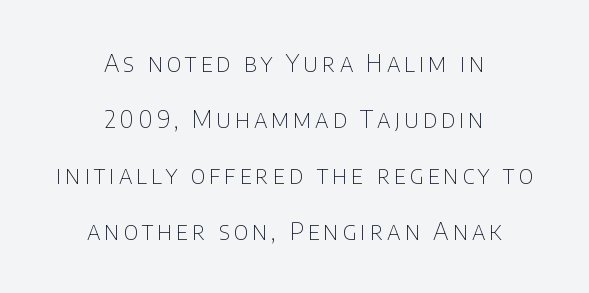
Q: Is the text bold? A: No.
Q: Is the text italic (slanted)? A: No, it is upright.
Q: Is the text underlined? A: No.
Q: How is the paragraph aligned? A: Centered.
Q: Is the spacing between lines tight, normal or loose? A: Loose.
